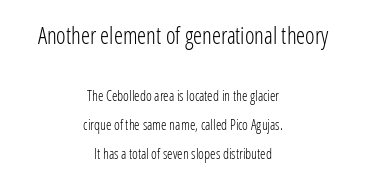
{"italic": "no", "bold": "no", "underline": "no", "align": "center", "line_spacing": "loose", "line_spacing_ratio": 2.1, "letter_spacing": "normal", "letter_spacing_em": 0.0, "larger_block": "first", "size_ratio": 1.64, "glyph_px": 23}
